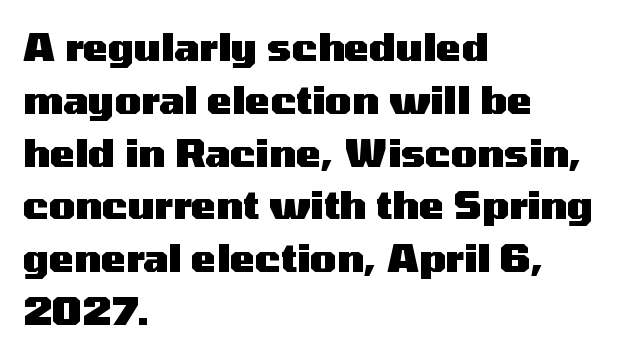
The image shows 38 px heavy, wide sans-serif type, upright; set left-aligned, normal line spacing (1.39x), normal letter spacing, not underlined; medium stroke contrast and a medium x-height.
